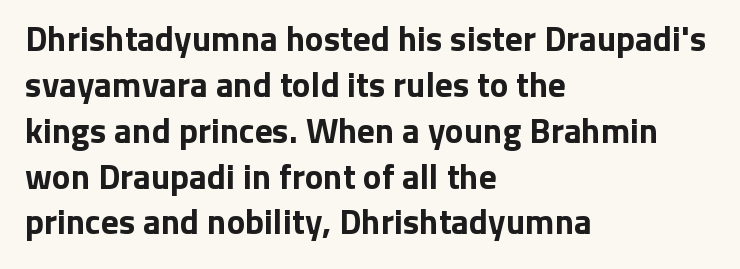
Q: Is the text bold? A: Yes.
Q: Is the text italic (slanted)? A: No, it is upright.
Q: Is the typeface a serif or a sans-serif typeface? A: Sans-serif.
Q: Is the text underlined? A: No.
Q: How is the paragraph aligned? A: Left-aligned.
Q: Is the spacing between letters normal or unusually wide? A: Normal.
Q: Is the spacing between lines tight, normal or loose? A: Normal.
Q: Width (condensed, normal, or wide)? A: Normal.
Q: Stroke contrast? A: Low.
Q: x-height? A: Medium.
Q: Monospaced? A: No.
